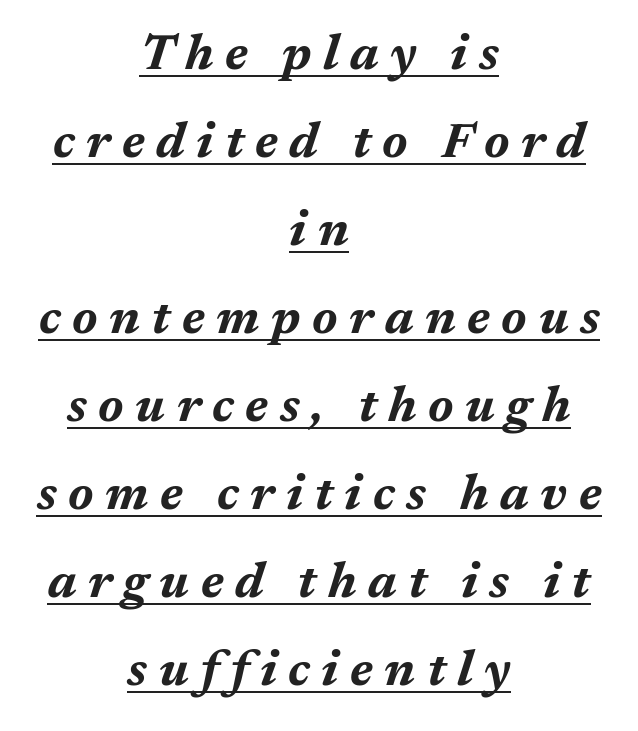
Q: Is the text bold? A: Yes.
Q: Is the text italic (slanted)? A: Yes, it leans right by about 17 degrees.
Q: Is the text underlined? A: Yes.
Q: How is the paragraph aligned? A: Centered.
Q: Is the spacing between letters normal or unusually wide? A: Unusually wide.
Q: Width (condensed, normal, or wide)? A: Normal.
Q: Stroke contrast? A: Medium.
Q: x-height? A: Medium.
Q: Monospaced? A: No.
